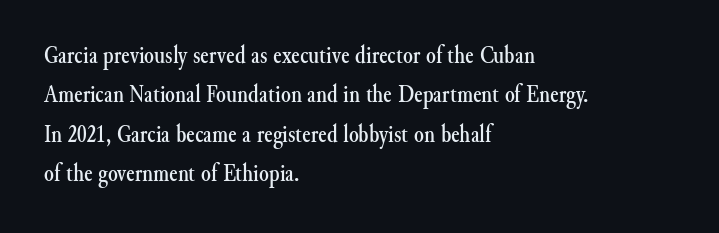
{"italic": "no", "underline": "no", "align": "left", "line_spacing": "normal", "line_spacing_ratio": 1.58, "letter_spacing": "normal", "letter_spacing_em": 0.0, "glyph_px": 25}
